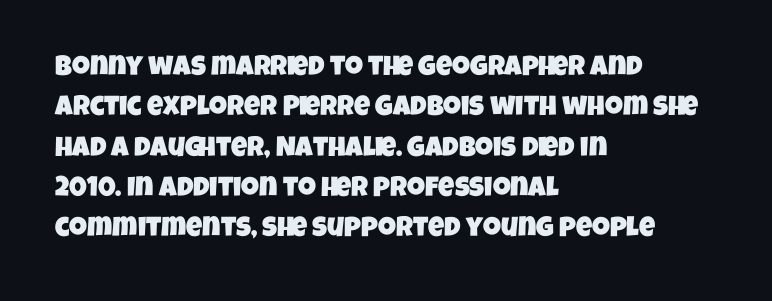
Q: Is the typeface a serif or a sans-serif typeface? A: Sans-serif.
Q: Is the text underlined? A: No.
Q: How is the paragraph aligned? A: Left-aligned.
Q: Is the spacing between letters normal or unusually wide? A: Normal.
Q: Is the spacing between lines tight, normal or loose? A: Normal.
Q: Width (condensed, normal, or wide)? A: Condensed.
Q: Stroke contrast? A: Low.
Q: x-height? A: Large.
Q: Monospaced? A: No.
